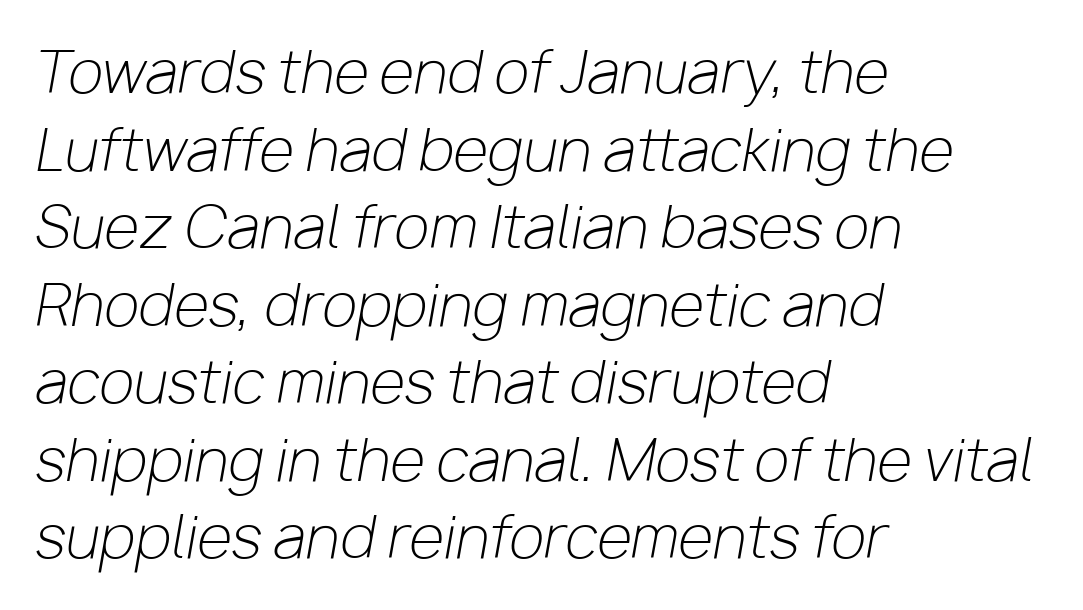
A clean baseline with only descenders dipping below it. Caption: face not bold, strokes unweighted. Horizontal alignment here is leftward, the default for most running prose. Proportional: the letters do not fall into vertical columns. Is the letter spacing exaggerated? No — it looks like the ordinary default. The rows are spaced the way most documents space them.
